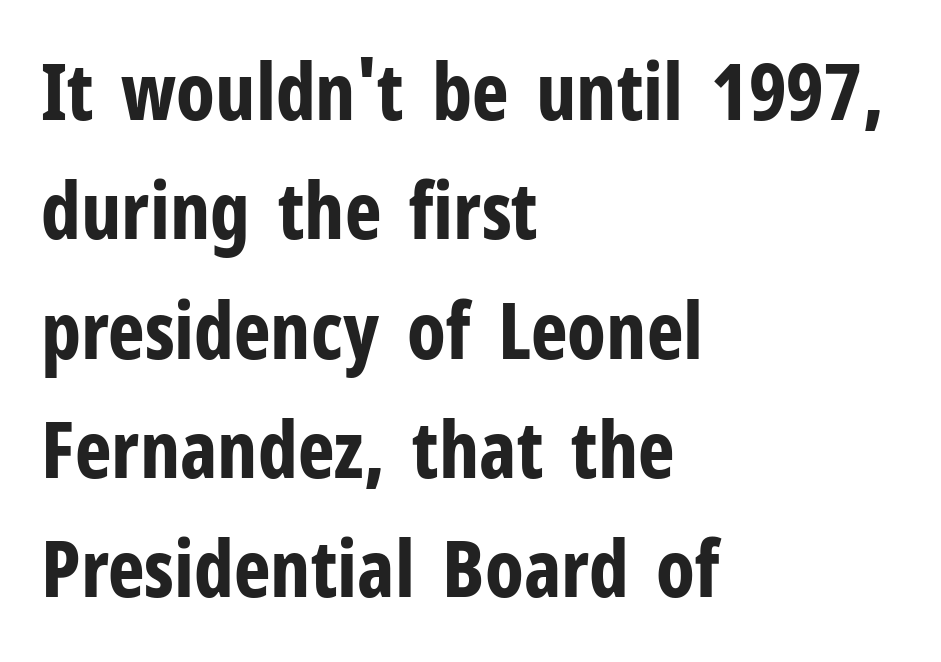
The image shows 78 px bold, condensed sans-serif type, upright; set left-aligned, normal line spacing (1.53x), normal letter spacing, not underlined; low stroke contrast and a medium x-height.
